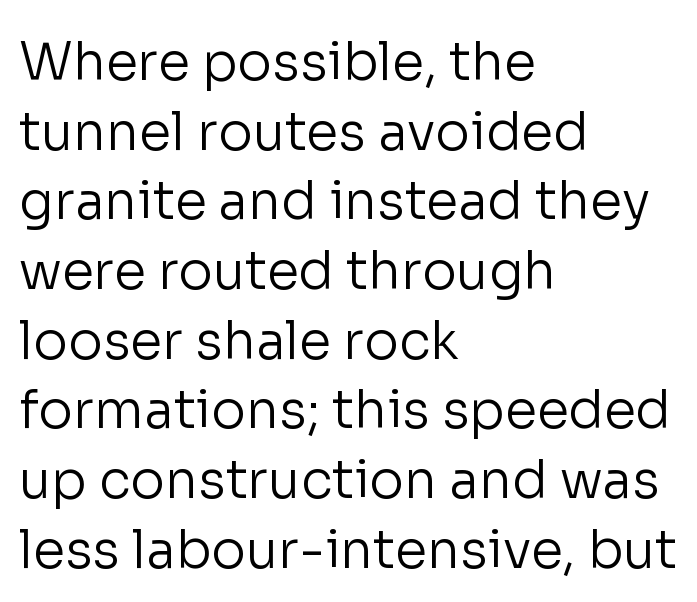
This rendering leaves character spacing at its baseline value. Where is the straight margin? On the left. The foot of each line stays bare and open. This sample has the flowing, uneven cadence of proportional lettering.
